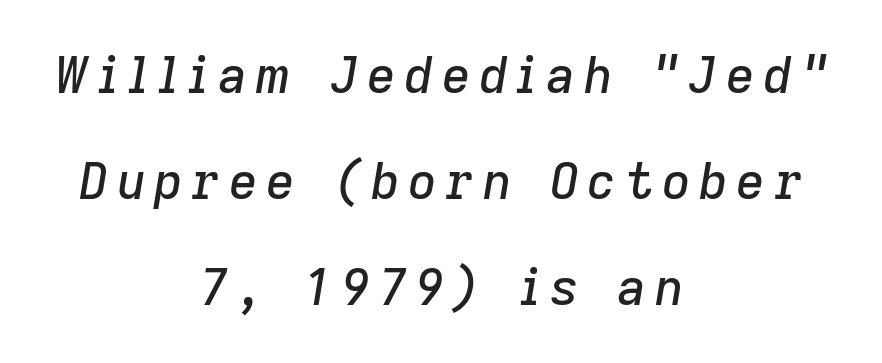
The image shows 50 px text type, italic (leaning right); set centered, loose line spacing (2.12x), not underlined; low stroke contrast and a medium x-height.
